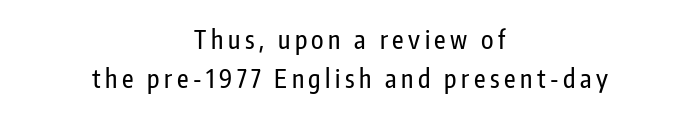
{"italic": "no", "underline": "no", "align": "center", "line_spacing": "normal", "line_spacing_ratio": 1.57, "glyph_px": 25}
